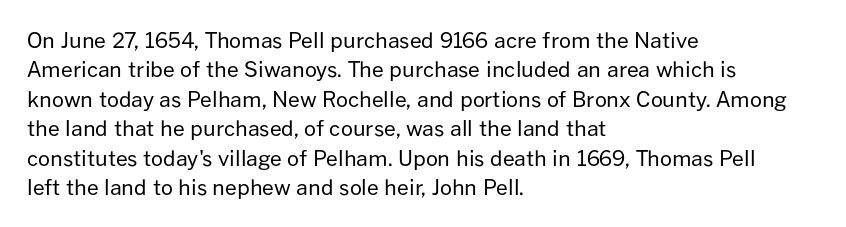
{"italic": "no", "bold": "no", "underline": "no", "align": "left", "line_spacing": "normal", "line_spacing_ratio": 1.4, "letter_spacing": "normal", "letter_spacing_em": 0.0, "glyph_px": 21}
